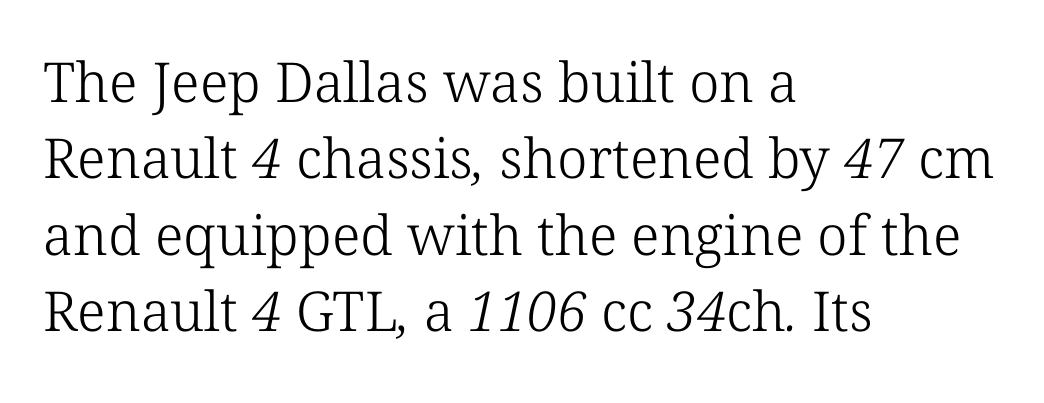
The image shows 55 px light serif type; set left-aligned, normal line spacing (1.39x), normal letter spacing, not underlined; low stroke contrast and a medium x-height.
